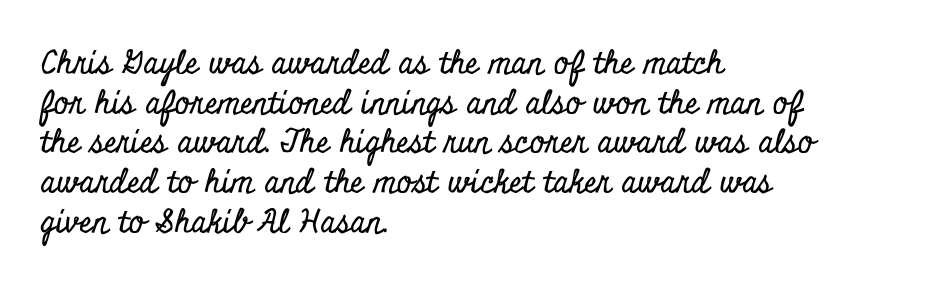
Q: Is the text italic (slanted)? A: Yes.
Q: Is the typeface a serif or a sans-serif typeface? A: Serif.
Q: Is the text underlined? A: No.
Q: How is the paragraph aligned? A: Left-aligned.
Q: Is the spacing between letters normal or unusually wide? A: Normal.
Q: Width (condensed, normal, or wide)? A: Condensed.
Q: Stroke contrast? A: Low.
Q: x-height? A: Small.
Q: Monospaced? A: No.
